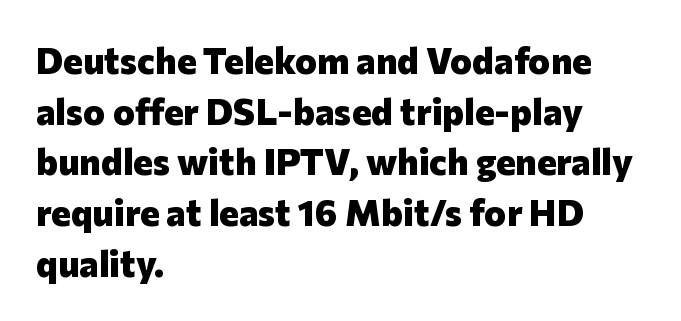
Q: Is the text bold? A: Yes.
Q: Is the text italic (slanted)? A: No, it is upright.
Q: Is the typeface a serif or a sans-serif typeface? A: Sans-serif.
Q: Is the text underlined? A: No.
Q: How is the paragraph aligned? A: Left-aligned.
Q: Is the spacing between letters normal or unusually wide? A: Normal.
Q: Is the spacing between lines tight, normal or loose? A: Normal.
Q: Width (condensed, normal, or wide)? A: Normal.
Q: Stroke contrast? A: Low.
Q: x-height? A: Medium.
Q: Monospaced? A: No.
